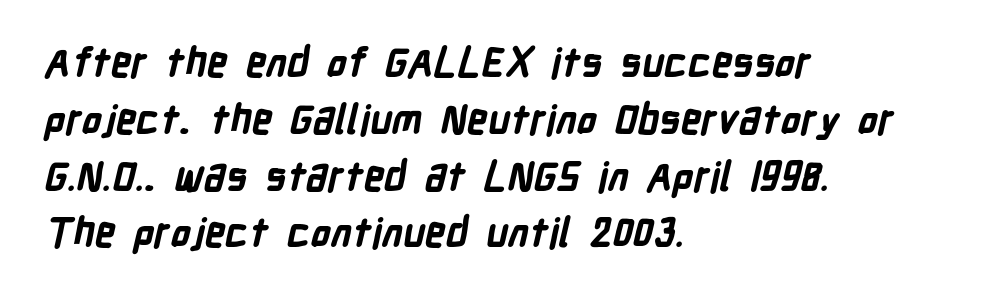
The image shows 40 px bold, condensed sans-serif type; set left-aligned, normal line spacing (1.42x), normal letter spacing, not underlined; low stroke contrast and a medium x-height.
